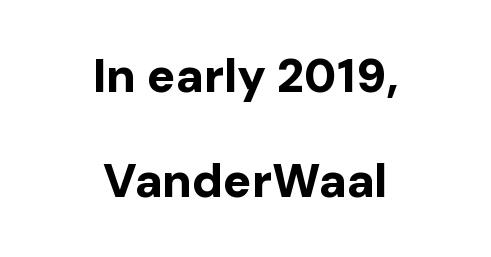
Proportional: the letters do not fall into vertical columns. Designer's note — italics off, roman on. Does the weight exceed regular? Yes, all the way to bold. This rendering uses center alignment, leaving both contours irregular but symmetric. One glance says open: line gaps are wider than usual.
